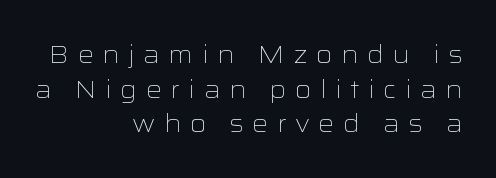
{"italic": "no", "bold": "no", "underline": "no", "align": "right", "line_spacing": "normal", "line_spacing_ratio": 1.39, "letter_spacing": "wide", "letter_spacing_em": 0.34, "glyph_px": 25}
